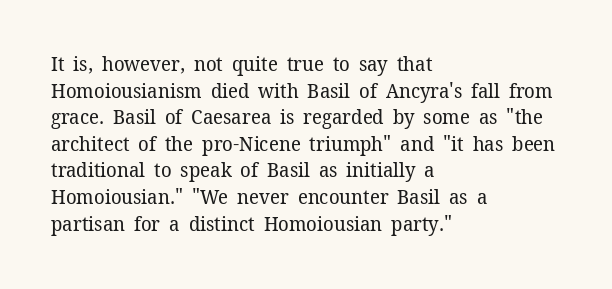
Does the copy run flush right? No — it runs flush left. The block of text has a typical density, with ordinary space between rows. This sample uses plain, unmodified letter spacing. The zone under the glyphs is completely vacant. A roman cut, with each character standing at attention. Stem width sits at or under what a default text font uses.
